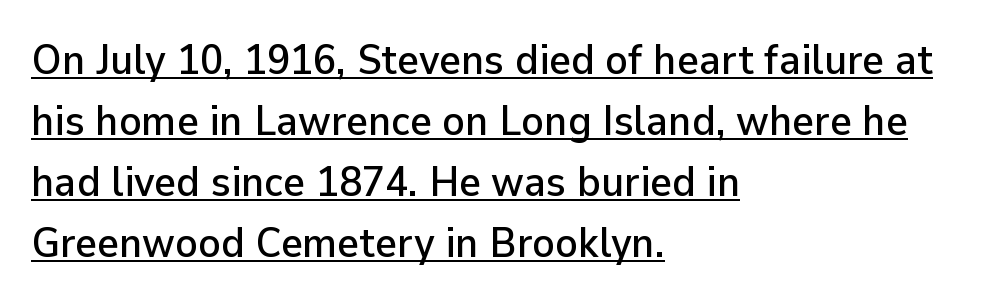
Q: Is the text italic (slanted)? A: No, it is upright.
Q: Is the typeface a serif or a sans-serif typeface? A: Sans-serif.
Q: Is the text underlined? A: Yes.
Q: How is the paragraph aligned? A: Left-aligned.
Q: Is the spacing between letters normal or unusually wide? A: Normal.
Q: Is the spacing between lines tight, normal or loose? A: Normal.
Q: Width (condensed, normal, or wide)? A: Normal.
Q: Stroke contrast? A: Low.
Q: x-height? A: Medium.
Q: Monospaced? A: No.
